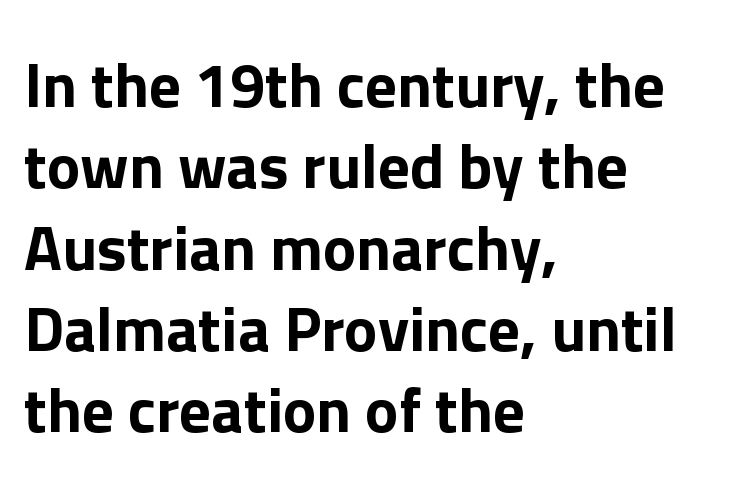
Q: Is the text italic (slanted)? A: No, it is upright.
Q: Is the typeface a serif or a sans-serif typeface? A: Sans-serif.
Q: Is the text underlined? A: No.
Q: How is the paragraph aligned? A: Left-aligned.
Q: Is the spacing between letters normal or unusually wide? A: Normal.
Q: Is the spacing between lines tight, normal or loose? A: Normal.
Q: Width (condensed, normal, or wide)? A: Normal.
Q: Stroke contrast? A: Low.
Q: x-height? A: Medium.
Q: Monospaced? A: No.
